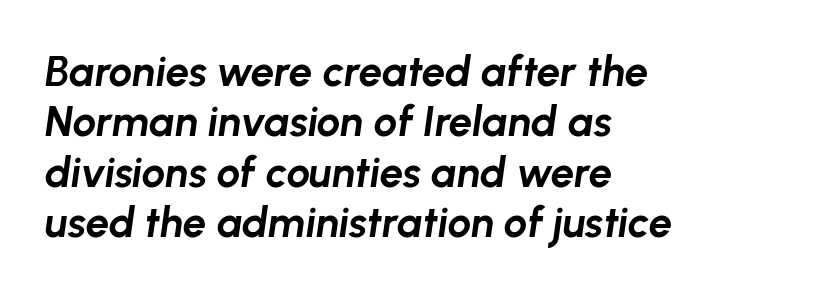
{"italic": "yes", "lean": "right", "slant_degrees": 8, "bold": "yes", "weight": "bold", "width": "normal", "stroke_contrast": "low", "x_height": "medium", "monospaced": "no", "underline": "no", "align": "left", "line_spacing_ratio": 1.2, "letter_spacing": "normal", "letter_spacing_em": 0.0, "glyph_px": 42}
